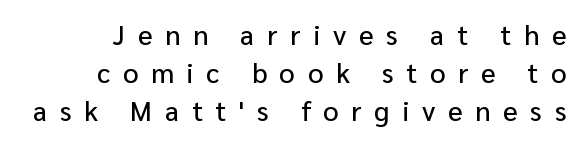
{"italic": "no", "underline": "no", "line_spacing": "normal", "line_spacing_ratio": 1.41, "letter_spacing": "wide", "letter_spacing_em": 0.48, "glyph_px": 27}
